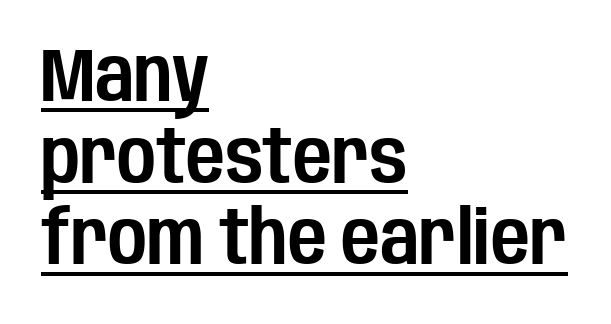
The image shows 75 px condensed sans-serif type, upright; set left-aligned, tight line spacing (1.09x), normal letter spacing, underlined; low stroke contrast and a large x-height.
